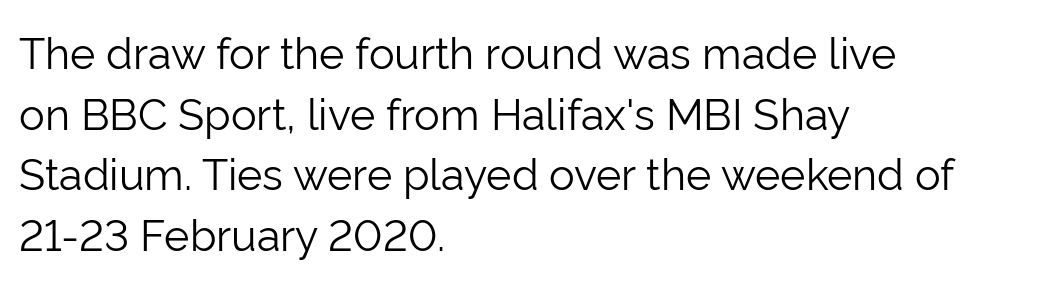
{"serif": "no", "italic": "no", "bold": "no", "weight": "light", "width": "normal", "stroke_contrast": "low", "x_height": "medium", "monospaced": "no", "underline": "no", "align": "left", "line_spacing": "normal", "line_spacing_ratio": 1.41, "letter_spacing": "normal", "letter_spacing_em": 0.0, "glyph_px": 43}
